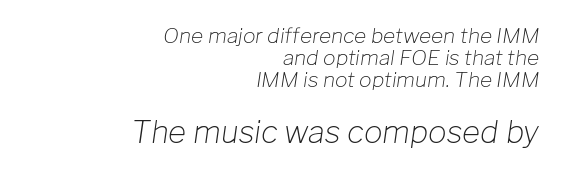
Italic? Definitely — the glyphs are oblique. Beneath every word, the page is bare. Nothing heavy about these letters — not bold at all. The face used here is rendered with its standard letterfit.
